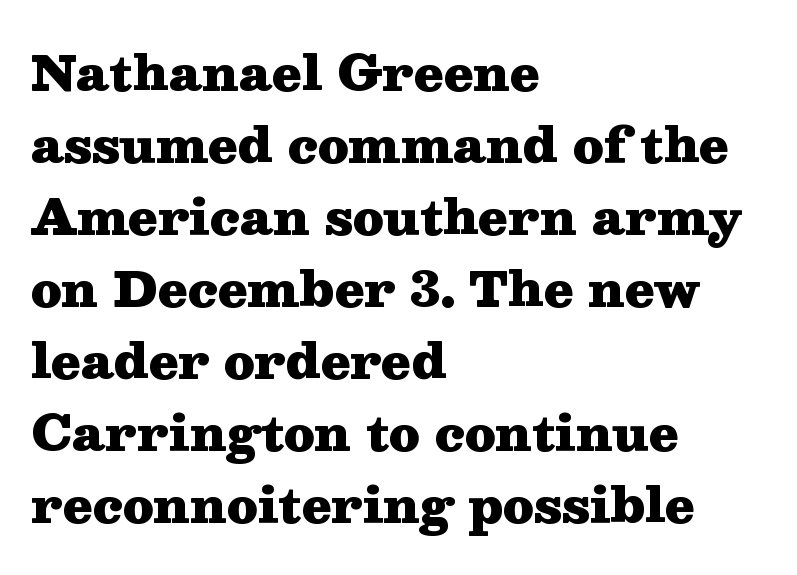
Q: Is the text bold? A: Yes.
Q: Is the text italic (slanted)? A: No, it is upright.
Q: Is the typeface a serif or a sans-serif typeface? A: Serif.
Q: Is the text underlined? A: No.
Q: How is the paragraph aligned? A: Left-aligned.
Q: Is the spacing between letters normal or unusually wide? A: Normal.
Q: Is the spacing between lines tight, normal or loose? A: Normal.
Q: Width (condensed, normal, or wide)? A: Wide.
Q: Stroke contrast? A: Medium.
Q: x-height? A: Medium.
Q: Monospaced? A: No.
